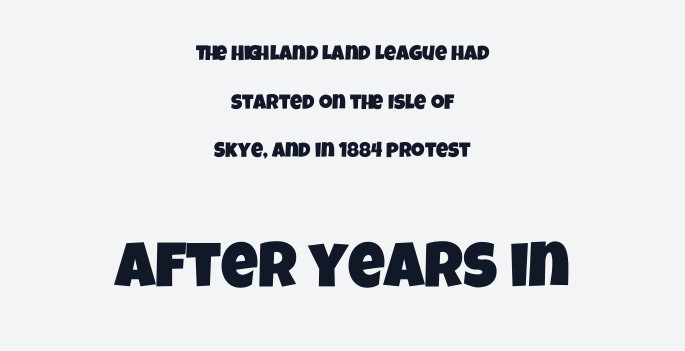
Q: Is the typeface a serif or a sans-serif typeface? A: Sans-serif.
Q: Is the text underlined? A: No.
Q: How is the paragraph aligned? A: Centered.
Q: Is the spacing between letters normal or unusually wide? A: Normal.
Q: Is the spacing between lines tight, normal or loose? A: Loose.
Q: Which block of text is set in a larger size, the first (top) or the second (bottom)? A: The second (bottom) one.
Q: Width (condensed, normal, or wide)? A: Condensed.
Q: Stroke contrast? A: Low.
Q: x-height? A: Large.
Q: Monospaced? A: No.
